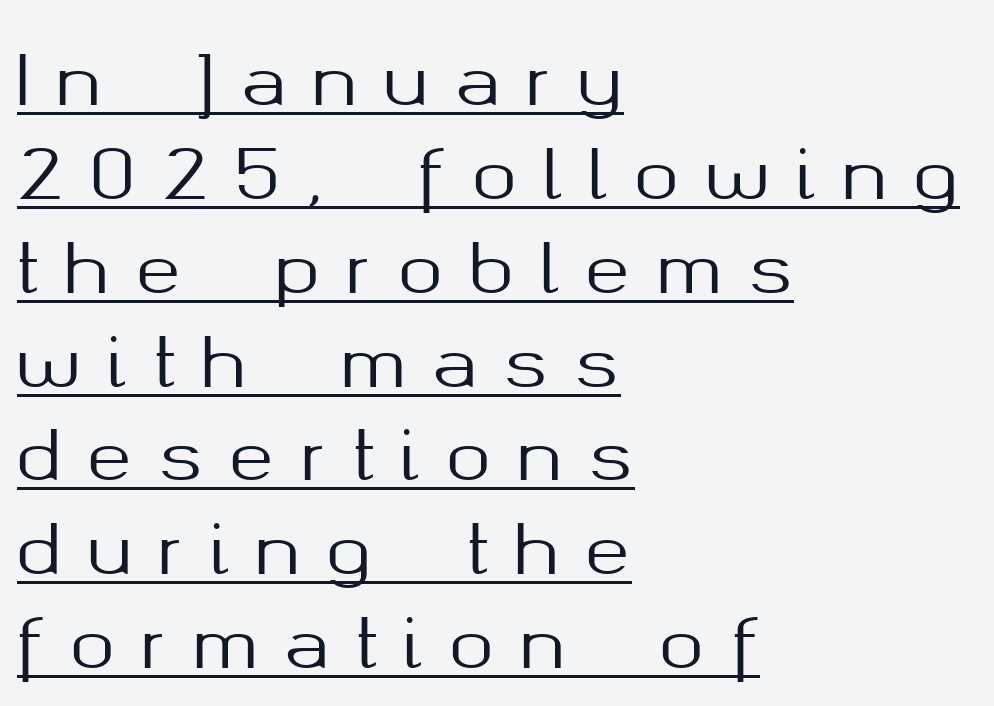
The image shows 68 px sans-serif type, upright; set left-aligned, normal line spacing (1.38x), unusually wide letter spacing (+0.38 em), underlined; medium stroke contrast and a medium x-height.
